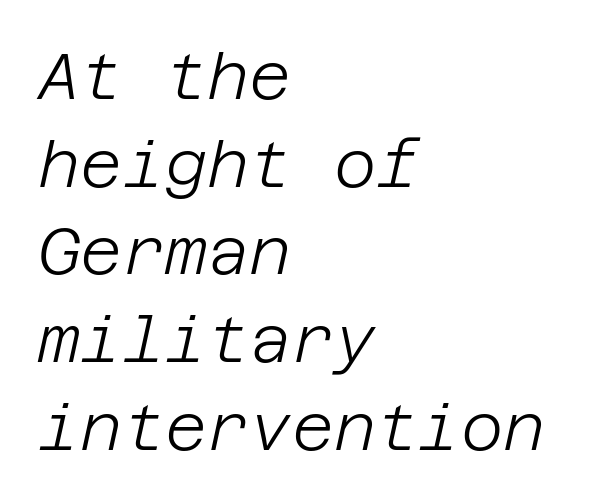
Ink coverage per letter is moderate at most. Every character sits at an angle, as italics do. Type without underlining. Default kerning and tracking; the words read as compact shapes. Evenly set lines give the paragraph a standard silhouette.
